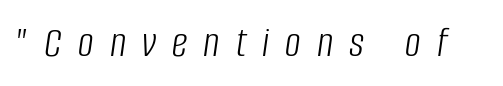
Q: Is the text bold? A: No.
Q: Is the text italic (slanted)? A: Yes, it leans right by about 8 degrees.
Q: Is the text underlined? A: No.
Q: Is the spacing between letters normal or unusually wide? A: Unusually wide.
Q: Width (condensed, normal, or wide)? A: Condensed.
Q: Stroke contrast? A: Low.
Q: x-height? A: Large.
Q: Monospaced? A: No.
